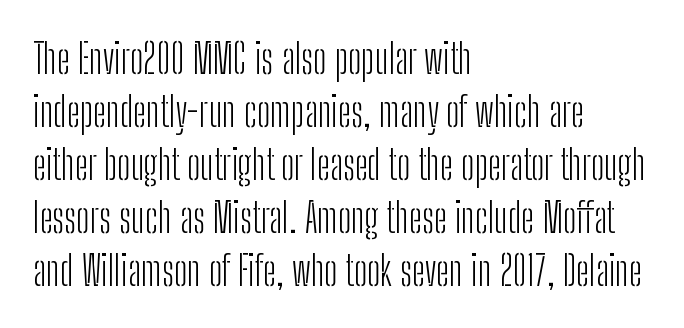
Q: Is the text bold? A: No.
Q: Is the text italic (slanted)? A: No, it is upright.
Q: Is the typeface a serif or a sans-serif typeface? A: Sans-serif.
Q: Is the text underlined? A: No.
Q: How is the paragraph aligned? A: Left-aligned.
Q: Is the spacing between letters normal or unusually wide? A: Normal.
Q: Is the spacing between lines tight, normal or loose? A: Normal.
Q: Width (condensed, normal, or wide)? A: Condensed.
Q: Stroke contrast? A: Low.
Q: x-height? A: Medium.
Q: Monospaced? A: No.
